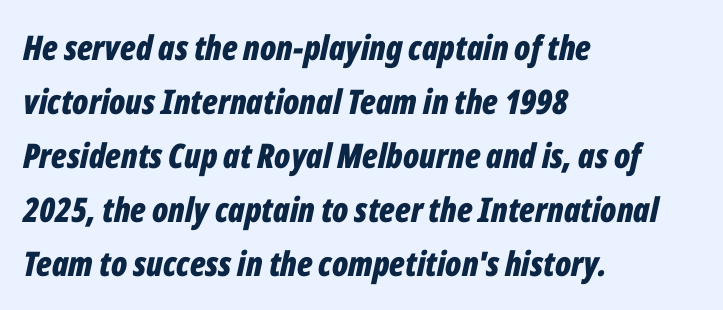
Q: Is the text bold? A: Yes.
Q: Is the text italic (slanted)? A: Yes, it leans right by about 12 degrees.
Q: Is the text underlined? A: No.
Q: How is the paragraph aligned? A: Left-aligned.
Q: Is the spacing between letters normal or unusually wide? A: Normal.
Q: Is the spacing between lines tight, normal or loose? A: Normal.
Q: Width (condensed, normal, or wide)? A: Condensed.
Q: Stroke contrast? A: Low.
Q: x-height? A: Medium.
Q: Monospaced? A: No.
